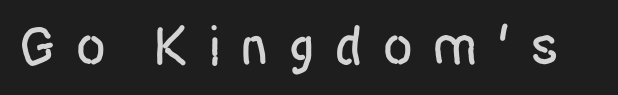
This is the regular roman posture of the typeface. This sample has the flowing, uneven cadence of proportional lettering. No word sits above an underline. I'd call this a sans setting — the letters go barefoot. The letterforms stand isolated, each surrounded by extra space.
